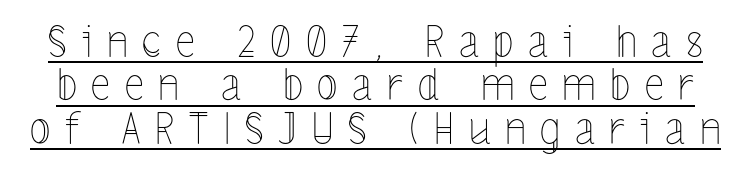
Q: Is the text bold? A: No.
Q: Is the text italic (slanted)? A: No, it is upright.
Q: Is the text underlined? A: Yes.
Q: Is the spacing between letters normal or unusually wide? A: Unusually wide.
Q: Is the spacing between lines tight, normal or loose? A: Tight.
Q: Width (condensed, normal, or wide)? A: Condensed.
Q: x-height? A: Medium.
Q: Monospaced? A: No.
